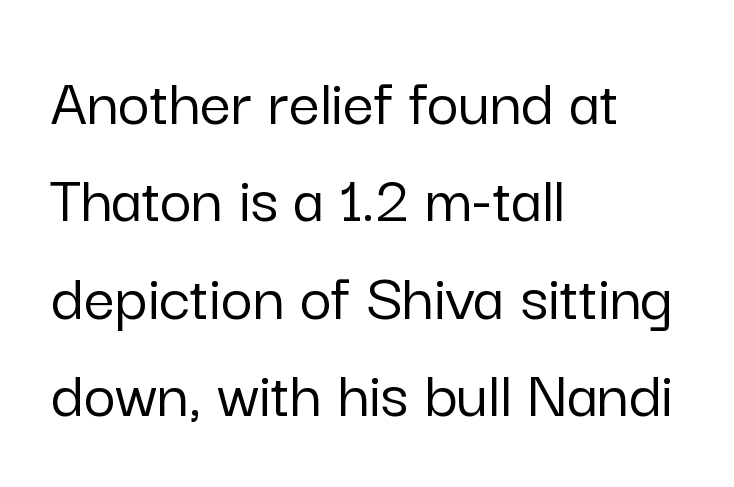
The image shows 69 px sans-serif type, upright; set left-aligned, normal line spacing (1.41x), normal letter spacing, not underlined; low stroke contrast and a medium x-height.
